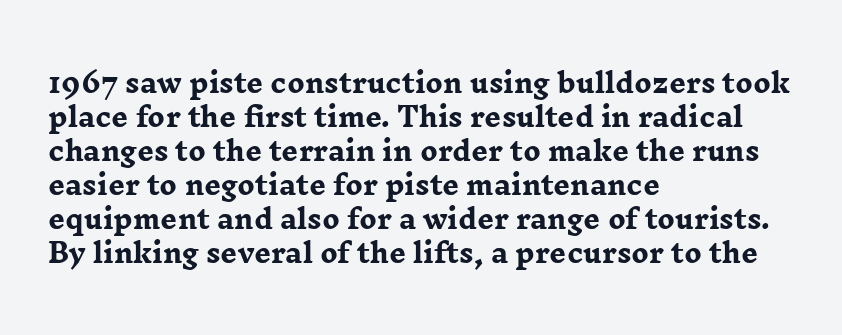
{"italic": "no", "bold": "yes", "underline": "no", "align": "left", "line_spacing": "normal", "line_spacing_ratio": 1.31, "letter_spacing": "normal", "letter_spacing_em": 0.0, "glyph_px": 26}
